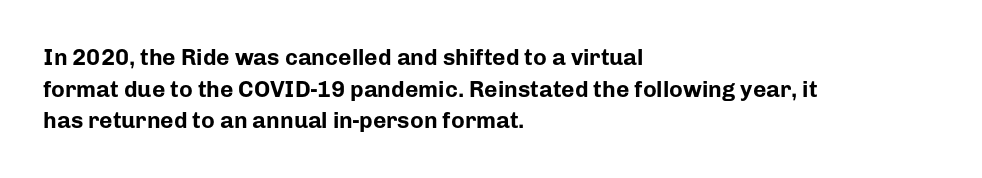
One glance says typical: line gaps are just what's usual. The letters stand upright; this is a roman face. These lines stack with their left ends in a neat column. Bold? Absolutely — the strokes are thick and heavy.
